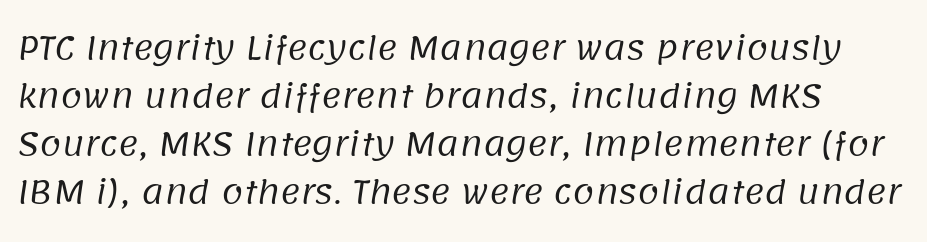
Q: Is the text bold? A: No.
Q: Is the typeface a serif or a sans-serif typeface? A: Sans-serif.
Q: Is the text underlined? A: No.
Q: Is the spacing between letters normal or unusually wide? A: Normal.
Q: Is the spacing between lines tight, normal or loose? A: Normal.
Q: Width (condensed, normal, or wide)? A: Normal.
Q: Stroke contrast? A: Low.
Q: x-height? A: Large.
Q: Monospaced? A: No.
